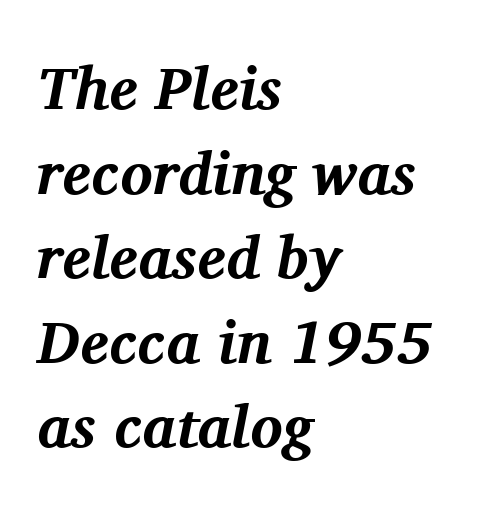
{"serif": "yes", "italic": "yes", "lean": "right", "slant_degrees": 11, "bold": "yes", "weight": "bold", "width": "normal", "stroke_contrast": "medium", "x_height": "medium", "monospaced": "no", "underline": "no", "align": "left", "line_spacing": "normal", "line_spacing_ratio": 1.41, "letter_spacing": "normal", "letter_spacing_em": 0.0, "glyph_px": 60}
